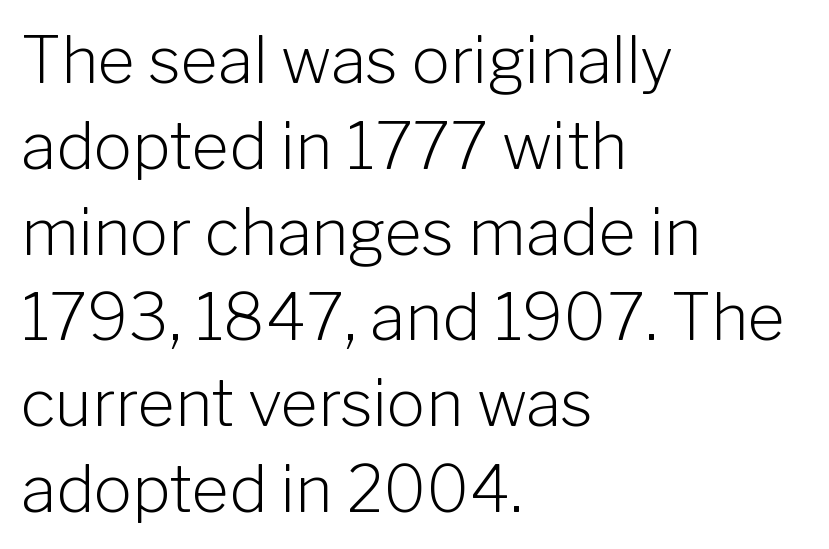
Each letter's strokes conclude bluntly, with no projecting serifs. The setting favours the left margin, as ordinary paragraphs usually do. Check the space under the baseline: it is left empty. Evenly set lines give the paragraph a standard silhouette. The rendering uses natural spacing where letterforms have individual widths.
